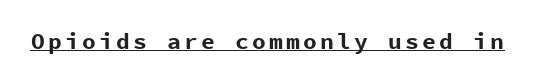
Q: Is the text bold? A: Yes.
Q: Is the text italic (slanted)? A: No, it is upright.
Q: Is the text underlined? A: Yes.
